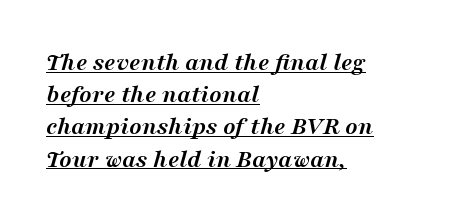
Q: Is the text bold? A: Yes.
Q: Is the text italic (slanted)? A: Yes, it leans right by about 16 degrees.
Q: Is the text underlined? A: Yes.
Q: How is the paragraph aligned? A: Left-aligned.
Q: Is the spacing between letters normal or unusually wide? A: Normal.
